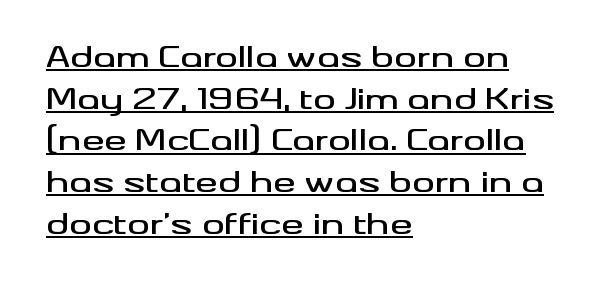
The image shows 28 px wide sans-serif type, upright; set left-aligned, normal line spacing (1.49x), normal letter spacing, underlined; medium stroke contrast and a small x-height.
